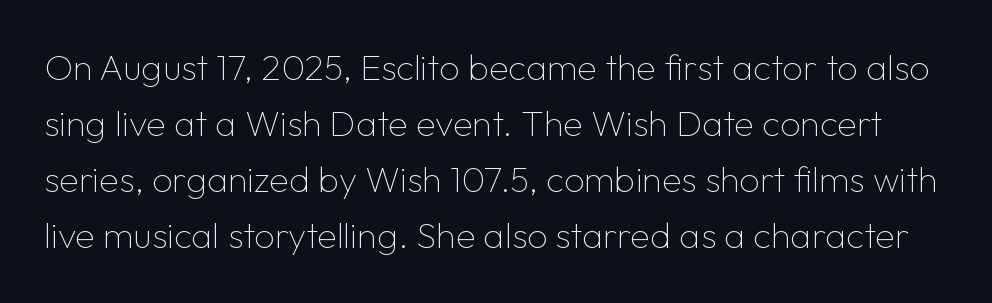
Is the type heavy? It reads as light-to-regular instead. Think of a printed novel: that variable character pitch is what you see here. The passage shown is not underscored anywhere. Standard letterfit; no display-style spreading of the glyphs. Typographically, this falls in the sans-serif category.
